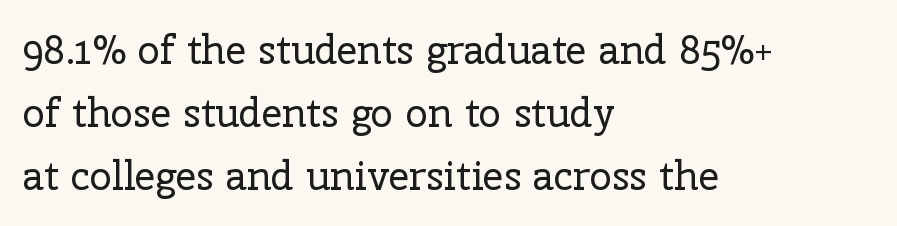
Q: Is the text bold? A: No.
Q: Is the text italic (slanted)? A: No, it is upright.
Q: Is the typeface a serif or a sans-serif typeface? A: Serif.
Q: Is the text underlined? A: No.
Q: How is the paragraph aligned? A: Left-aligned.
Q: Is the spacing between letters normal or unusually wide? A: Normal.
Q: Is the spacing between lines tight, normal or loose? A: Normal.
Q: Width (condensed, normal, or wide)? A: Normal.
Q: Stroke contrast? A: Low.
Q: x-height? A: Medium.
Q: Monospaced? A: No.
